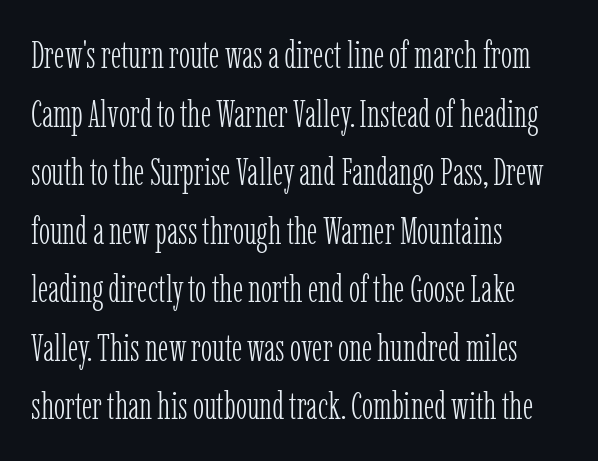
{"serif": "yes", "italic": "no", "bold": "no", "weight": "light", "width": "condensed", "stroke_contrast": "low", "x_height": "medium", "monospaced": "no", "underline": "no", "align": "left", "line_spacing": "normal", "line_spacing_ratio": 1.54, "letter_spacing": "normal", "letter_spacing_em": 0.0, "glyph_px": 38}
